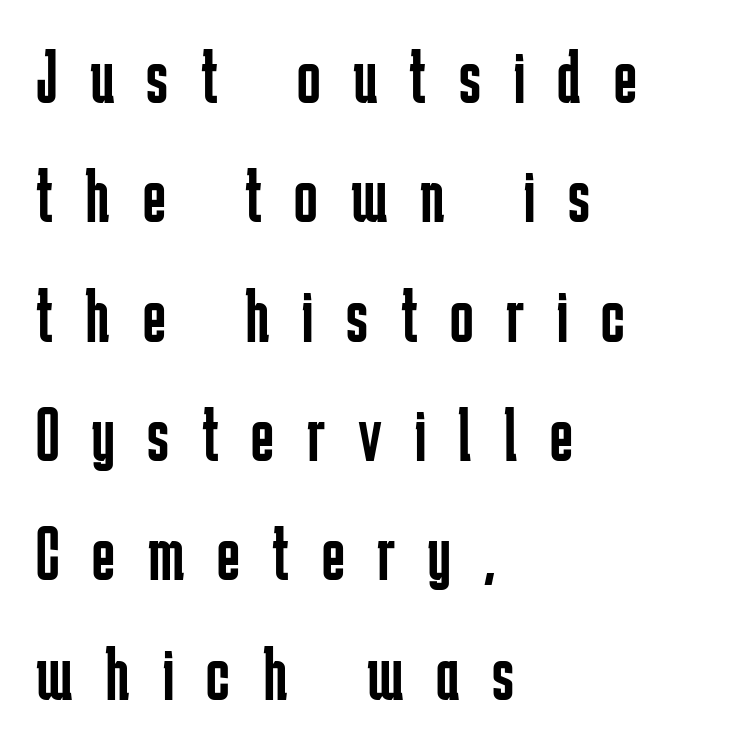
The typography opts for an upright posture over an oblique one. Notice how the passage keeps a crisp vertical edge on the left only. Regarding leading, the lines here are spaced in the standard way. No letter is thick-stroked: the sample isn't bold.
